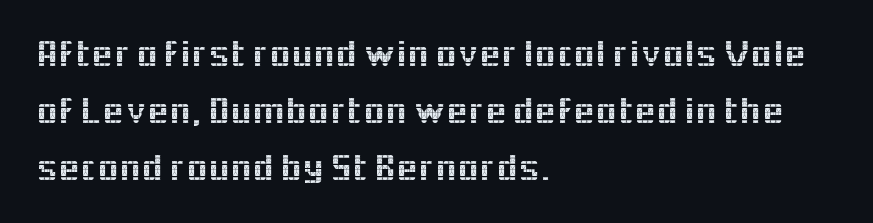
{"serif": "no", "italic": "no", "width": "normal", "x_height": "medium", "monospaced": "no", "underline": "no", "align": "left", "line_spacing": "normal", "line_spacing_ratio": 1.46, "letter_spacing": "normal", "letter_spacing_em": 0.0, "glyph_px": 39}
